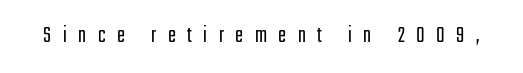
Q: Is the text bold? A: No.
Q: Is the text italic (slanted)? A: No, it is upright.
Q: Is the text underlined? A: No.
Q: Is the spacing between letters normal or unusually wide? A: Unusually wide.
